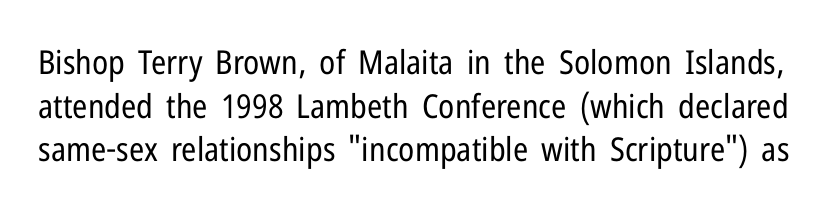
This is not heavy type; no bold has been used. This sample keeps an unexceptional amount of space between lines. Quick note: not italic, upright. This rendering features lettering with no underline.
